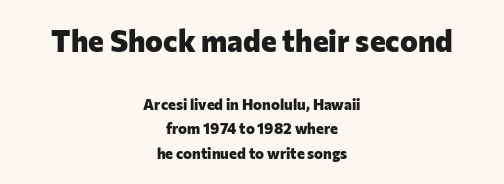
No italicization has been applied; the sample stays upright. The composition opens big and finishes small. Is this a fixed-width face? No — the glyphs have proportional, varying widths. The characters look thick and weighty, a clear bold. Check the space under the baseline: it is left empty.
